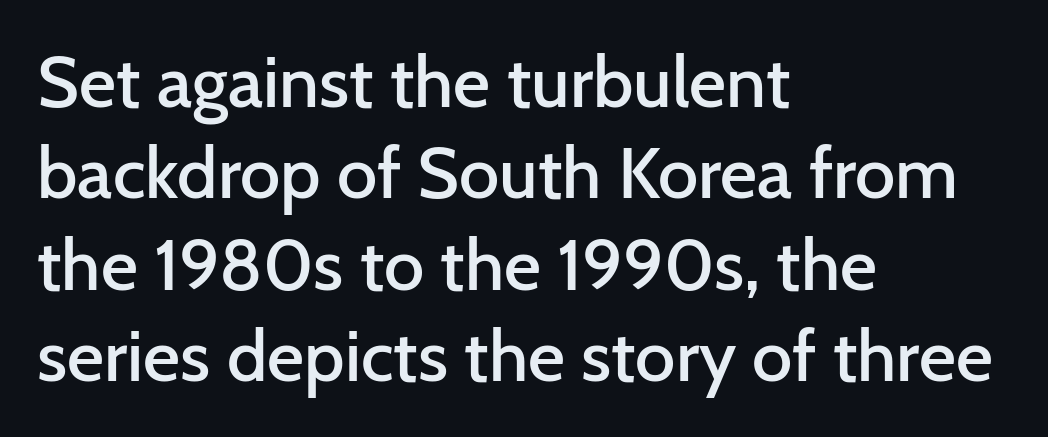
The image shows 72 px semibold sans-serif type, upright; set left-aligned, normal line spacing (1.27x), normal letter spacing, not underlined; low stroke contrast and a medium x-height.
